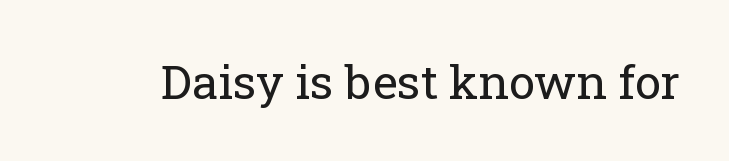
Q: Is the text bold? A: No.
Q: Is the text italic (slanted)? A: No, it is upright.
Q: Is the typeface a serif or a sans-serif typeface? A: Serif.
Q: Is the text underlined? A: No.
Q: Is the spacing between letters normal or unusually wide? A: Normal.
Q: Width (condensed, normal, or wide)? A: Normal.
Q: Stroke contrast? A: Low.
Q: x-height? A: Medium.
Q: Monospaced? A: No.
